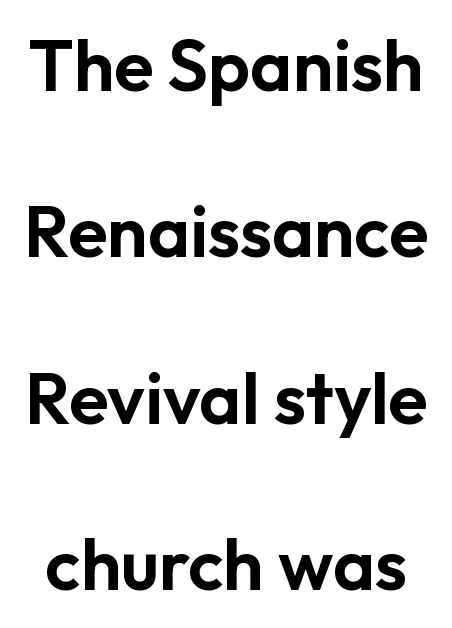
The passage shown is not underscored anywhere. Glyph-to-glyph distance matches everyday printed text. Is this a sans? Yes — the strokes have no serifs. You can tell it's not italic because the verticals are truly vertical.
